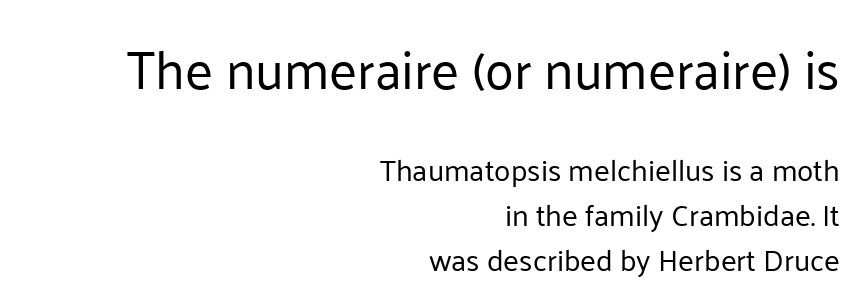
Q: Is the text bold? A: No.
Q: Is the text italic (slanted)? A: No, it is upright.
Q: Is the typeface a serif or a sans-serif typeface? A: Sans-serif.
Q: Is the text underlined? A: No.
Q: How is the paragraph aligned? A: Right-aligned.
Q: Is the spacing between letters normal or unusually wide? A: Normal.
Q: Is the spacing between lines tight, normal or loose? A: Normal.
Q: Which block of text is set in a larger size, the first (top) or the second (bottom)? A: The first (top) one.
Q: Width (condensed, normal, or wide)? A: Normal.
Q: Stroke contrast? A: Low.
Q: x-height? A: Medium.
Q: Monospaced? A: No.
